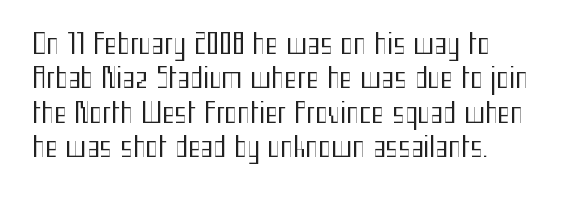
Q: Is the text bold? A: No.
Q: Is the text italic (slanted)? A: No, it is upright.
Q: Is the text underlined? A: No.
Q: Is the spacing between letters normal or unusually wide? A: Normal.
Q: Is the spacing between lines tight, normal or loose? A: Normal.
